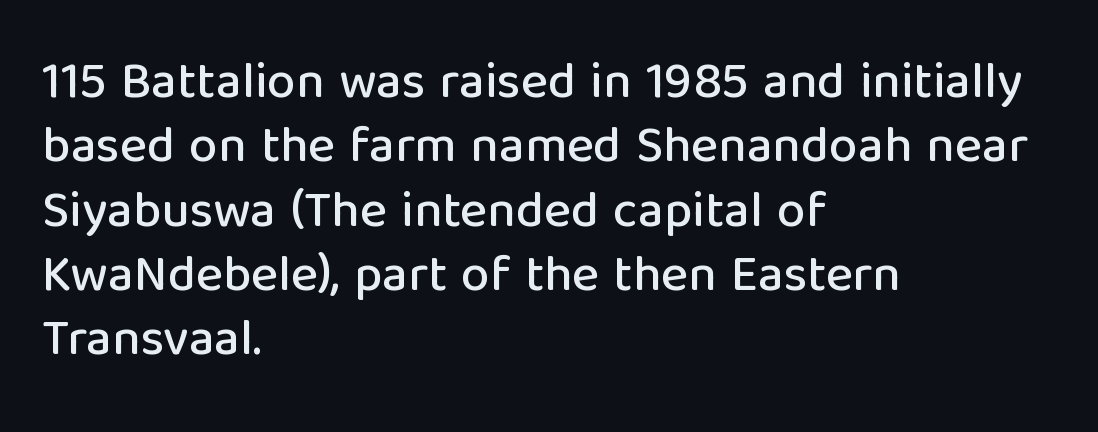
Caption: multi-line text, flush left, ragged right. The letters advance in unequal steps, a hallmark of proportional type. Notice how the stems are strictly vertical — no italics here. A clean baseline with only descenders dipping below it. The passage shown stacks its lines at a standard gap. Students, note that the glyphs here touch the page at normal intervals.
